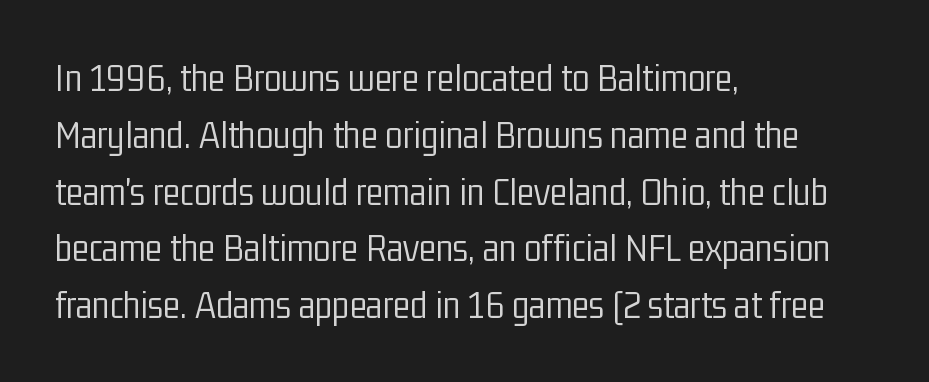
Q: Is the text bold? A: No.
Q: Is the text italic (slanted)? A: No, it is upright.
Q: Is the typeface a serif or a sans-serif typeface? A: Sans-serif.
Q: Is the text underlined? A: No.
Q: How is the paragraph aligned? A: Left-aligned.
Q: Is the spacing between letters normal or unusually wide? A: Normal.
Q: Is the spacing between lines tight, normal or loose? A: Normal.
Q: Width (condensed, normal, or wide)? A: Condensed.
Q: Stroke contrast? A: Low.
Q: x-height? A: Medium.
Q: Monospaced? A: No.
